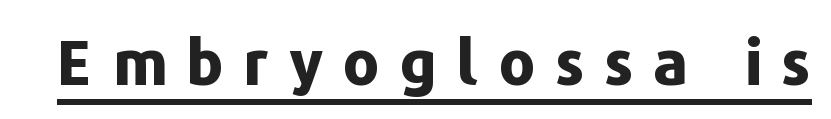
Q: Is the text bold? A: Yes.
Q: Is the text italic (slanted)? A: No, it is upright.
Q: Is the typeface a serif or a sans-serif typeface? A: Sans-serif.
Q: Is the text underlined? A: Yes.
Q: Is the spacing between letters normal or unusually wide? A: Unusually wide.
Q: Width (condensed, normal, or wide)? A: Normal.
Q: Stroke contrast? A: Low.
Q: x-height? A: Medium.
Q: Monospaced? A: No.
